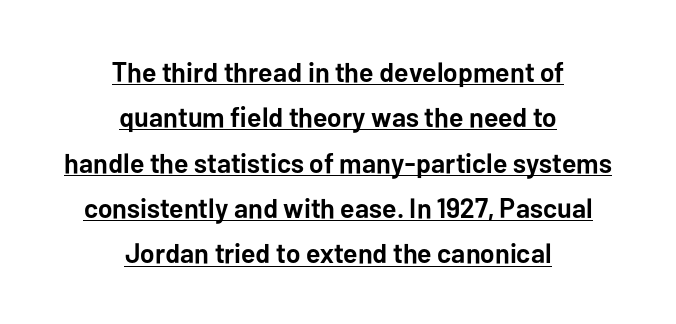
Q: Is the text bold? A: Yes.
Q: Is the text italic (slanted)? A: No, it is upright.
Q: Is the typeface a serif or a sans-serif typeface? A: Sans-serif.
Q: Is the text underlined? A: Yes.
Q: How is the paragraph aligned? A: Centered.
Q: Is the spacing between letters normal or unusually wide? A: Normal.
Q: Is the spacing between lines tight, normal or loose? A: Normal.
Q: Width (condensed, normal, or wide)? A: Normal.
Q: Stroke contrast? A: Low.
Q: x-height? A: Medium.
Q: Monospaced? A: No.
